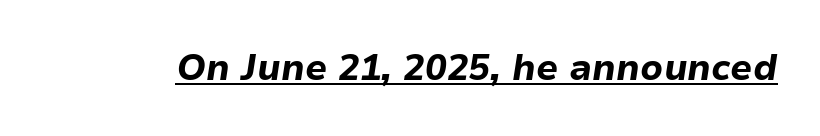
Q: Is the text bold? A: Yes.
Q: Is the text italic (slanted)? A: Yes, it leans right by about 9 degrees.
Q: Is the text underlined? A: Yes.
Q: Is the spacing between letters normal or unusually wide? A: Normal.
Q: Width (condensed, normal, or wide)? A: Normal.
Q: Stroke contrast? A: Low.
Q: x-height? A: Medium.
Q: Monospaced? A: No.
